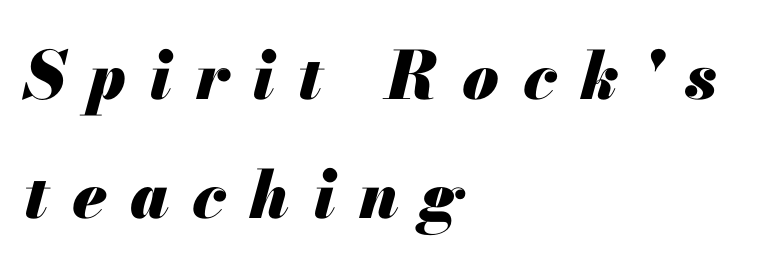
The image shows 66 px heavy type, italic (leaning right); set left-aligned, line spacing 1.8x, unusually wide letter spacing (+0.35 em), not underlined; medium stroke contrast and a small x-height.
